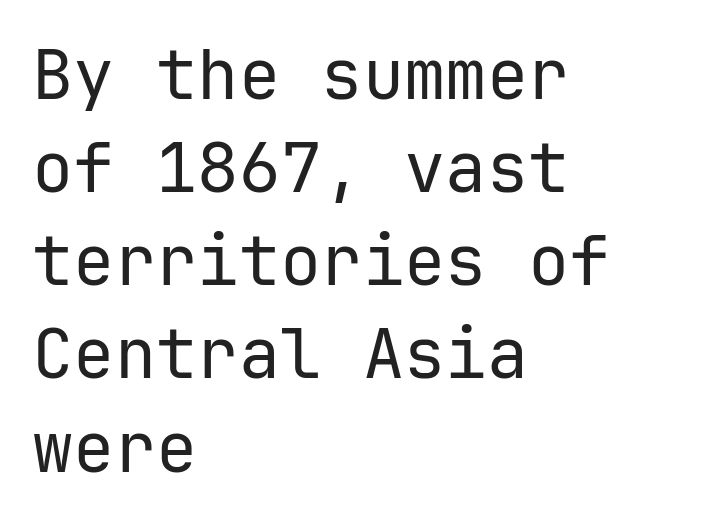
Is there any slant? The stems are plumb. Vertical spacing — default. No word sits above an underline. The compositor pushed each line to the left boundary.
